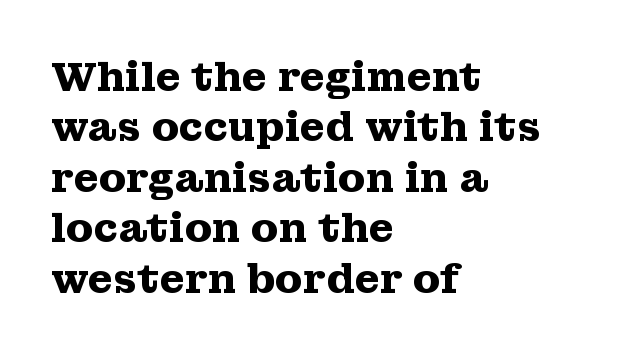
The image shows 40 px heavy, wide serif type, upright; set left-aligned, normal line spacing (1.26x), normal letter spacing, not underlined; medium stroke contrast and a medium x-height.
